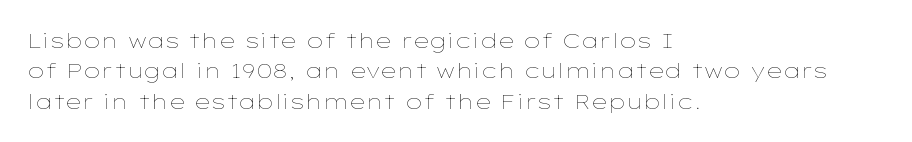
The image shows 21 px text type, upright; set left-aligned, normal line spacing (1.45x), normal letter spacing, not underlined.
